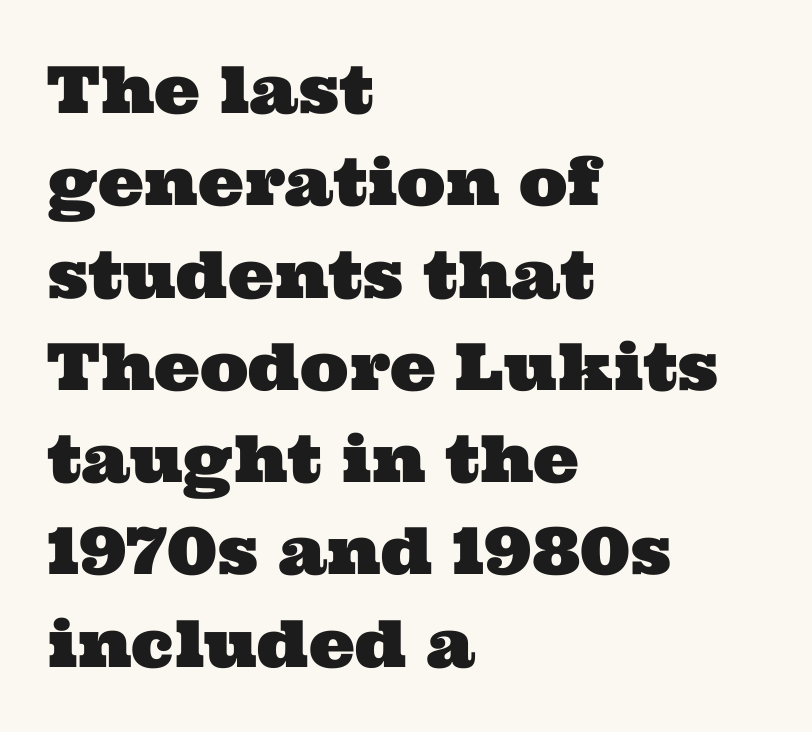
Is the letter spacing exaggerated? No — it looks like the ordinary default. The block of text has a typical density, with ordinary space between rows. Reading down the block, your eye returns to a fixed left position each line. Type style note: has serifs. Beneath every word, the page is bare.
